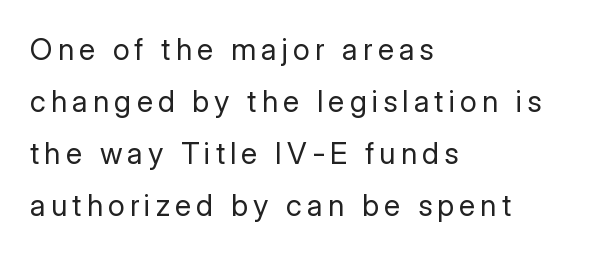
Q: Is the text bold? A: No.
Q: Is the text italic (slanted)? A: No, it is upright.
Q: Is the typeface a serif or a sans-serif typeface? A: Sans-serif.
Q: Is the text underlined? A: No.
Q: How is the paragraph aligned? A: Left-aligned.
Q: Width (condensed, normal, or wide)? A: Normal.
Q: Stroke contrast? A: Low.
Q: x-height? A: Medium.
Q: Monospaced? A: No.
